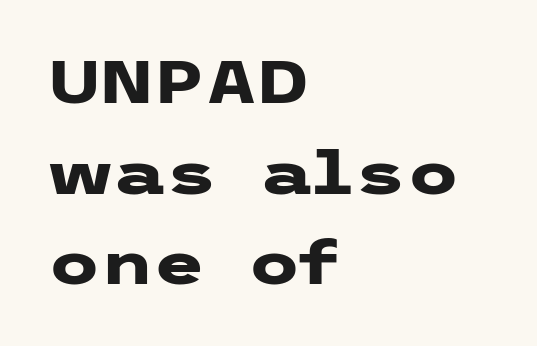
How heavy is the stroke? Heavy — this is a bold. Tracking here is standard; glyphs follow each other at the usual distance. Style check: upright. Descenders hang freely into open space. The passage is arranged the way most books set body copy — flush left.
